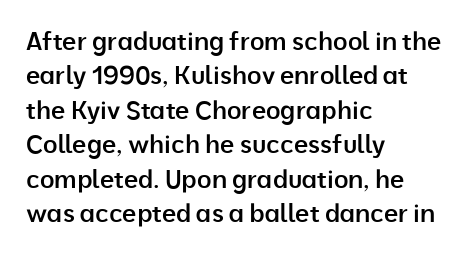
The image shows 25 px text type, upright; set left-aligned, normal line spacing (1.38x), normal letter spacing, not underlined.
